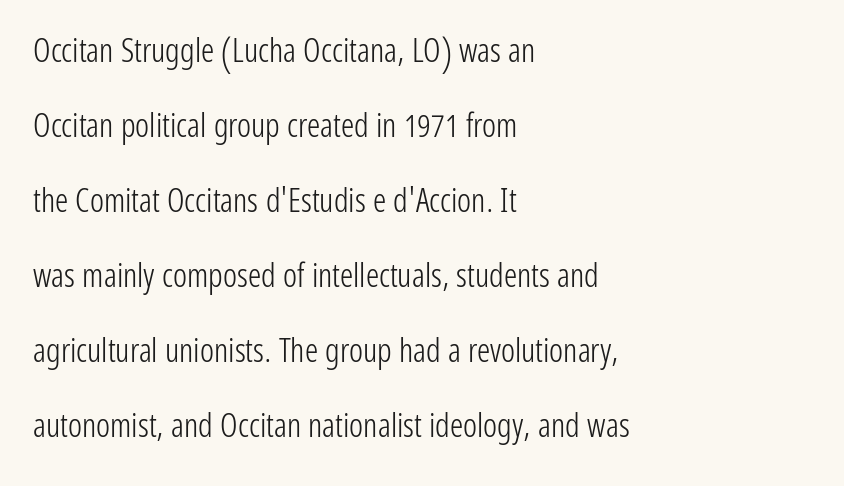
Q: Is the text bold? A: No.
Q: Is the text italic (slanted)? A: No, it is upright.
Q: Is the typeface a serif or a sans-serif typeface? A: Sans-serif.
Q: Is the text underlined? A: No.
Q: How is the paragraph aligned? A: Left-aligned.
Q: Is the spacing between letters normal or unusually wide? A: Normal.
Q: Is the spacing between lines tight, normal or loose? A: Loose.
Q: Width (condensed, normal, or wide)? A: Condensed.
Q: Stroke contrast? A: Low.
Q: x-height? A: Medium.
Q: Monospaced? A: No.
